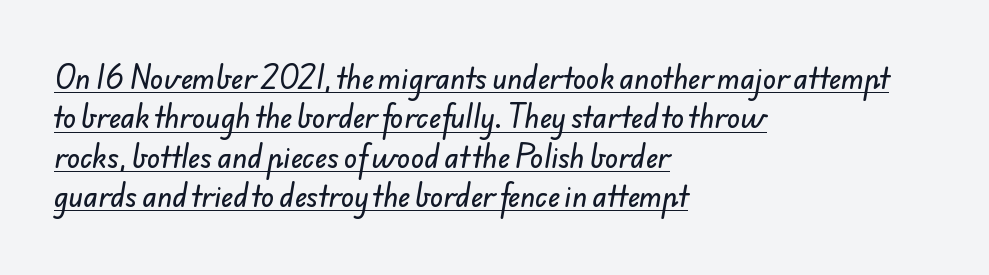
Q: Is the text underlined? A: Yes.
Q: How is the paragraph aligned? A: Left-aligned.
Q: Is the spacing between letters normal or unusually wide? A: Normal.
Q: Is the spacing between lines tight, normal or loose? A: Normal.
